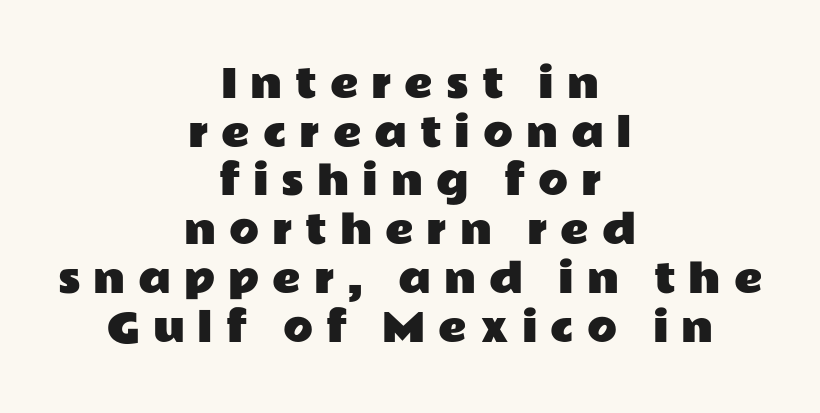
The image shows 39 px wide sans-serif type, upright; set centered, normal line spacing (1.25x), unusually wide letter spacing (+0.33 em), not underlined; low stroke contrast and a medium x-height.
